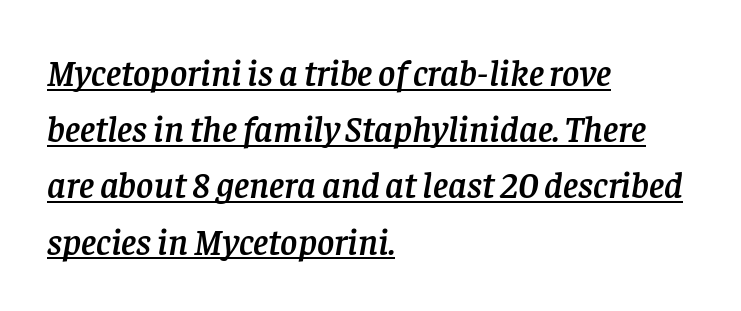
An italicized treatment has been applied to the whole sample. Caption: multi-line text, flush left, ragged right. The text was rendered using a seriffed face with decorative stroke endings. The words here are underlined.
